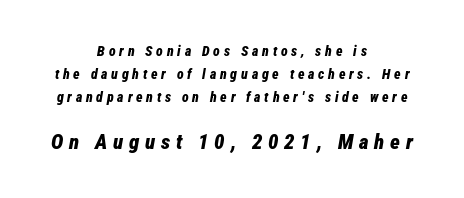
One glance says typical: line gaps are just what's usual. Letter spacing: wide. Quick note: underline off. If you squint, the bottom block still reads clearly — it's the larger of the two. Every row of glyphs is offset so its center matches the block's center.
